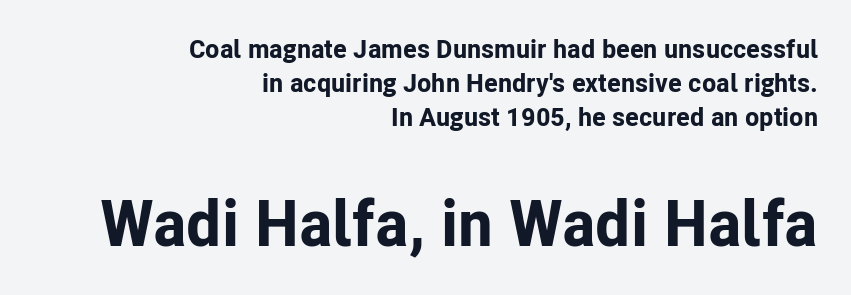
The image shows 64 px bold sans-serif type, upright; set right-aligned, normal line spacing (1.3x), normal letter spacing, not underlined; the second (bottom) block is 2.46x larger; low stroke contrast and a medium x-height.
